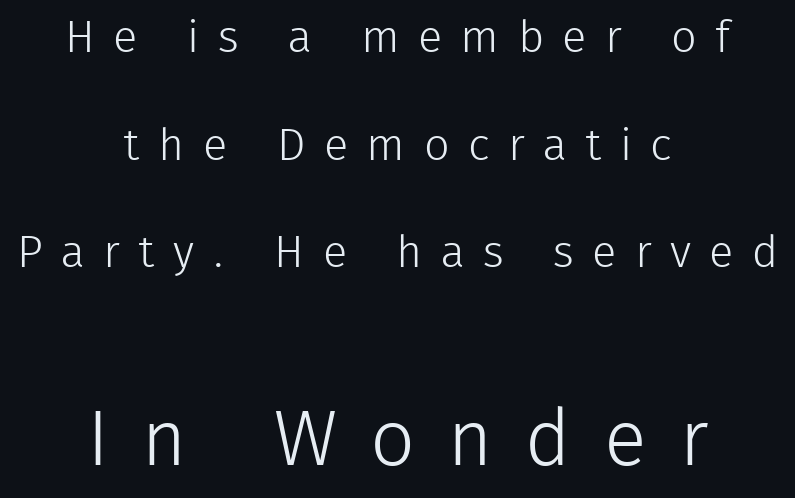
{"serif": "no", "italic": "no", "bold": "no", "weight": "light", "width": "normal", "stroke_contrast": "low", "x_height": "medium", "monospaced": "no", "underline": "no", "align": "center", "line_spacing": "loose", "line_spacing_ratio": 2.39, "letter_spacing": "wide", "letter_spacing_em": 0.41, "larger_block": "second", "size_ratio": 1.76, "glyph_px": 79}
